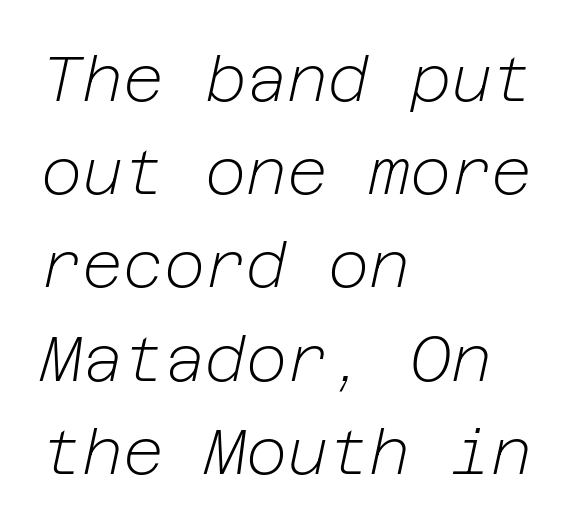
{"italic": "yes", "lean": "right", "slant_degrees": 12, "bold": "no", "weight": "light", "width": "normal", "stroke_contrast": "low", "x_height": "medium", "underline": "no", "align": "left", "line_spacing": "normal", "line_spacing_ratio": 1.48, "letter_spacing": "normal", "letter_spacing_em": 0.0, "glyph_px": 63}
